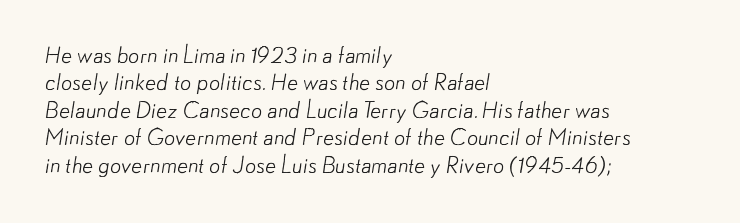
Students, note that the glyphs here touch the page at normal intervals. Honestly, the row spacing looks completely unremarkable. On a weight scale, this lands at 450 or below. Glance below the letters and you will spot only blank space.
